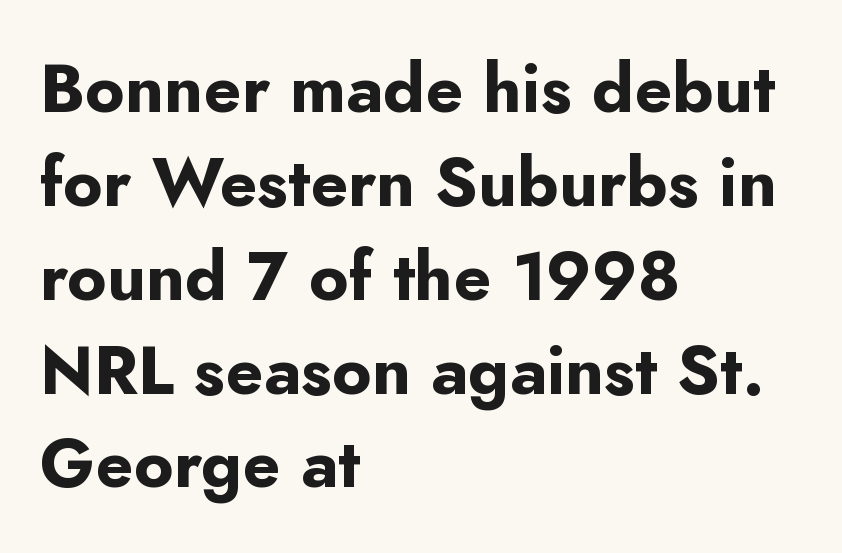
{"serif": "no", "italic": "no", "bold": "yes", "weight": "bold", "width": "normal", "stroke_contrast": "low", "x_height": "small", "monospaced": "no", "underline": "no", "align": "left", "line_spacing": "normal", "line_spacing_ratio": 1.38, "letter_spacing": "normal", "letter_spacing_em": 0.0, "glyph_px": 68}
